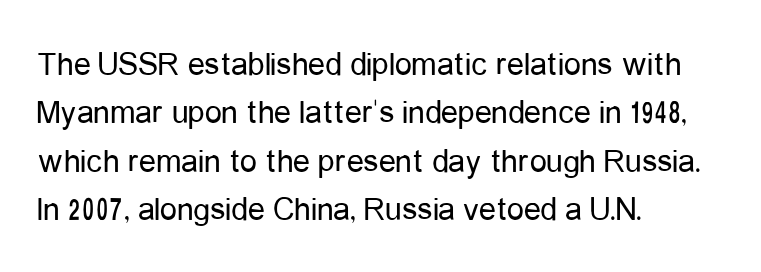
{"serif": "no", "italic": "no", "bold": "no", "weight": "regular", "width": "condensed", "stroke_contrast": "low", "x_height": "medium", "monospaced": "no", "underline": "no", "align": "left", "line_spacing": "normal", "line_spacing_ratio": 1.42, "letter_spacing": "normal", "letter_spacing_em": 0.0, "glyph_px": 34}
